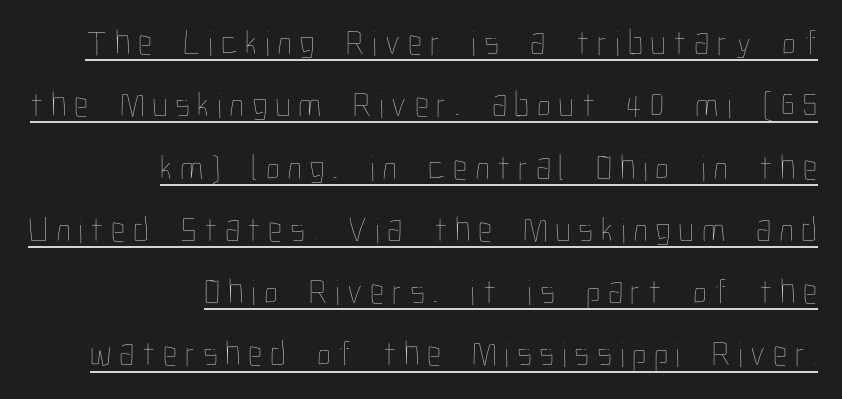
{"italic": "no", "bold": "no", "weight": "thin", "width": "condensed", "stroke_contrast": "low", "x_height": "medium", "monospaced": "no", "underline": "yes", "align": "right", "line_spacing_ratio": 1.73, "letter_spacing": "wide", "letter_spacing_em": 0.21, "glyph_px": 36}
